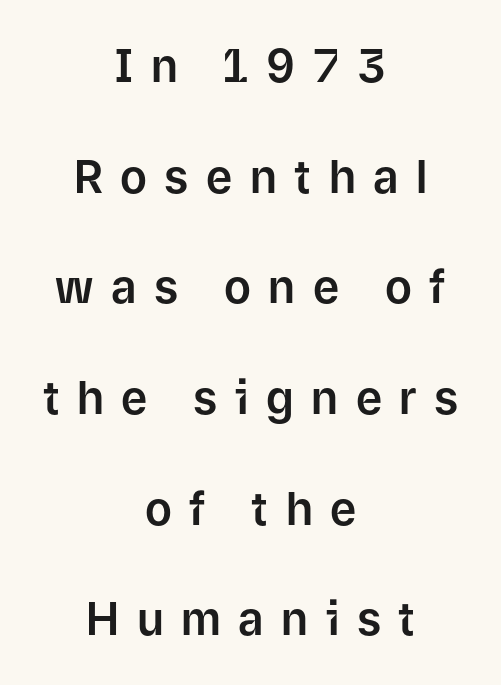
The image shows 45 px sans-serif type, upright; set centered, loose line spacing (2.46x), unusually wide letter spacing (+0.39 em), not underlined; low stroke contrast and a medium x-height.
